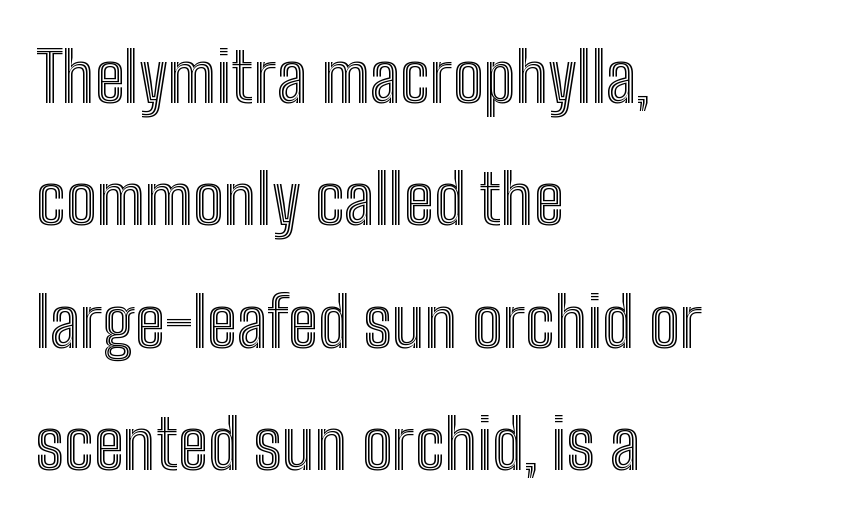
Q: Is the text italic (slanted)? A: No, it is upright.
Q: Is the text underlined? A: No.
Q: How is the paragraph aligned? A: Left-aligned.
Q: Is the spacing between letters normal or unusually wide? A: Normal.
Q: Width (condensed, normal, or wide)? A: Condensed.
Q: x-height? A: Medium.
Q: Monospaced? A: No.
